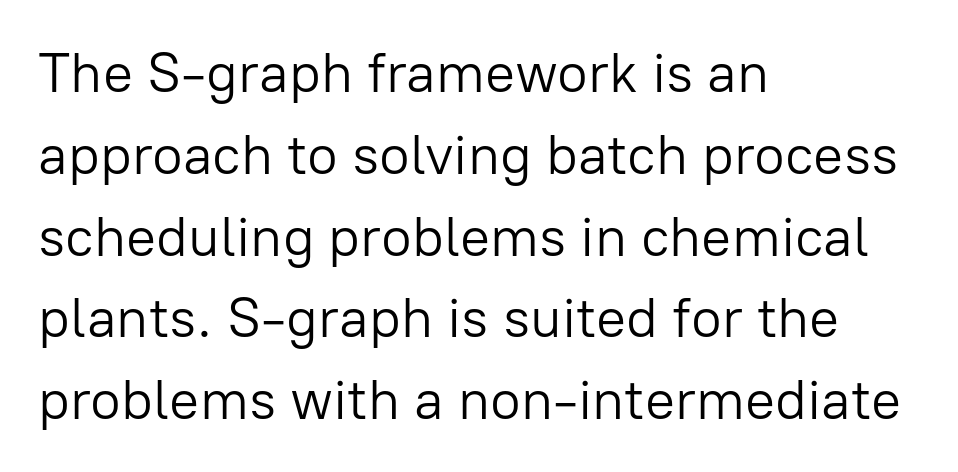
{"serif": "no", "italic": "no", "bold": "no", "weight": "light", "width": "normal", "stroke_contrast": "low", "x_height": "medium", "monospaced": "no", "underline": "no", "align": "left", "line_spacing": "normal", "line_spacing_ratio": 1.46, "letter_spacing": "normal", "letter_spacing_em": 0.0, "glyph_px": 56}
